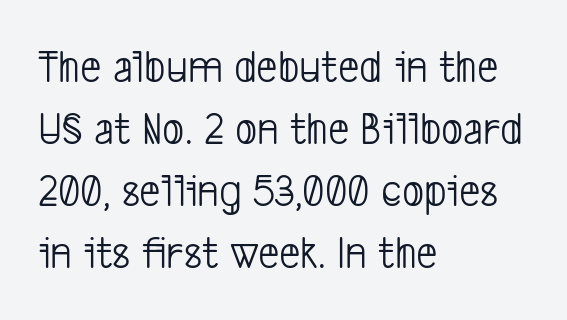
The image shows 47 px light, condensed sans-serif type; set left-aligned, normal line spacing (1.32x), normal letter spacing, not underlined; low stroke contrast and a medium x-height.
